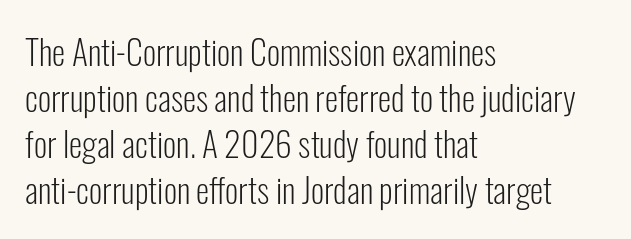
Q: Is the text bold? A: No.
Q: Is the text italic (slanted)? A: No, it is upright.
Q: Is the typeface a serif or a sans-serif typeface? A: Sans-serif.
Q: Is the text underlined? A: No.
Q: How is the paragraph aligned? A: Left-aligned.
Q: Is the spacing between letters normal or unusually wide? A: Normal.
Q: Is the spacing between lines tight, normal or loose? A: Normal.
Q: Width (condensed, normal, or wide)? A: Condensed.
Q: Stroke contrast? A: Low.
Q: x-height? A: Medium.
Q: Monospaced? A: No.
